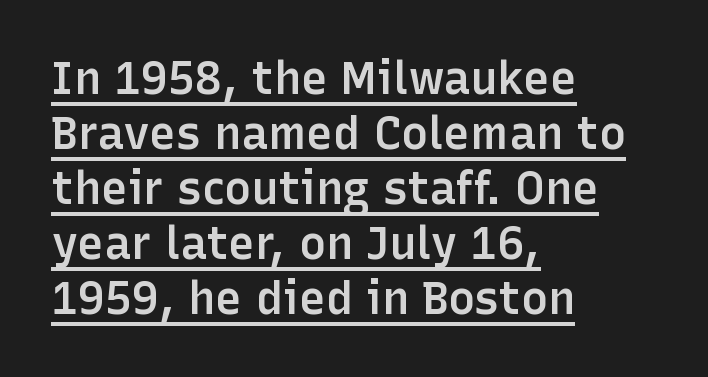
{"serif": "no", "italic": "no", "bold": "semi", "weight": "semibold", "width": "normal", "stroke_contrast": "low", "x_height": "medium", "monospaced": "no", "underline": "yes", "align": "left", "line_spacing_ratio": 1.22, "letter_spacing": "normal", "letter_spacing_em": 0.0, "glyph_px": 45}
